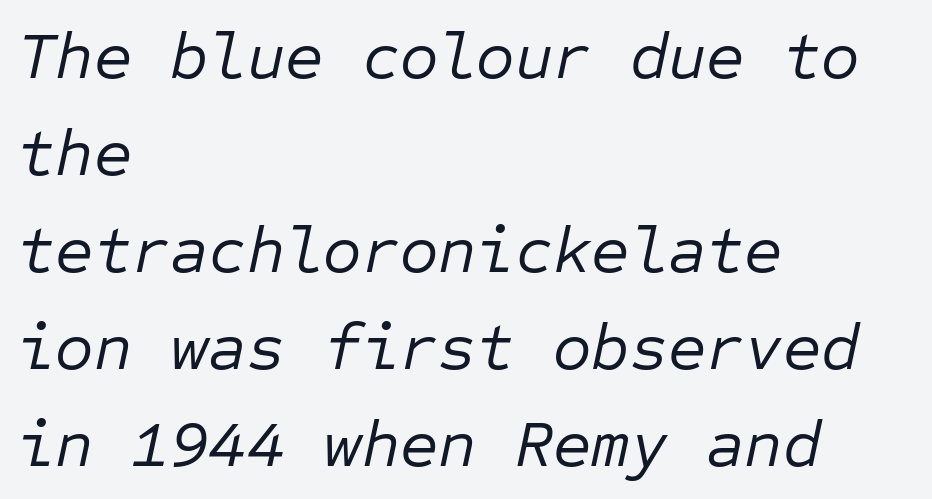
Rendered with sloped, italic letterforms. Characters follow at the spacing the type designer built in. The face looks like a standard text weight, possibly lighter. Line spacing here is normal. Horizontally, the lines are justified to the leading edge only.
